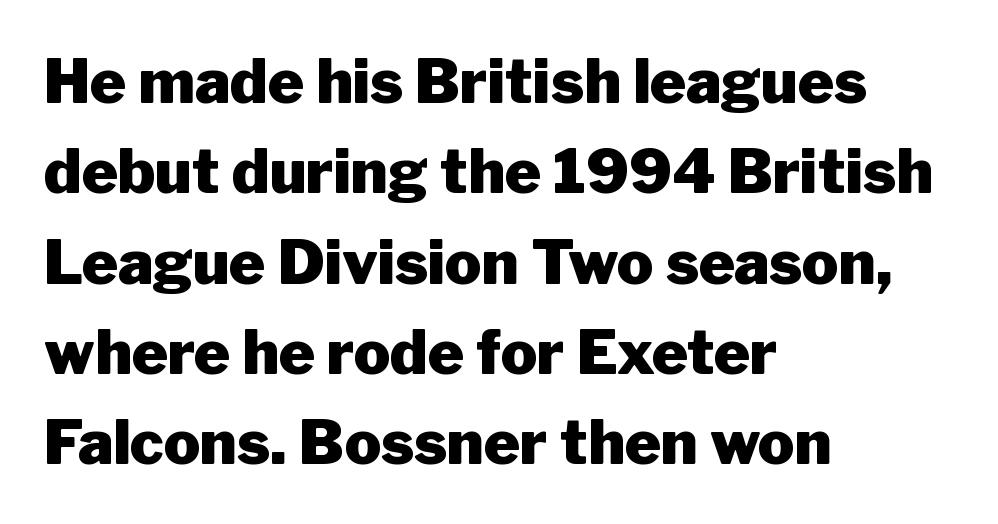
{"serif": "no", "italic": "no", "bold": "yes", "weight": "heavy", "width": "normal", "stroke_contrast": "low", "x_height": "medium", "monospaced": "no", "underline": "no", "align": "left", "line_spacing": "normal", "line_spacing_ratio": 1.48, "letter_spacing": "normal", "letter_spacing_em": 0.0, "glyph_px": 61}
